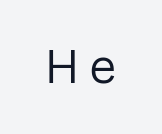
Note the varied advance widths — an 'i' is clearly narrower than an 'm'. Honestly, there is no underline to notice here at all. No heavy texture on the line: the type isn't bold. Display-style spreading of the glyphs; the letterfit is very open. The text was rendered using a sans face with plain stroke endings. Posture: straight, roman, zero tilt.
